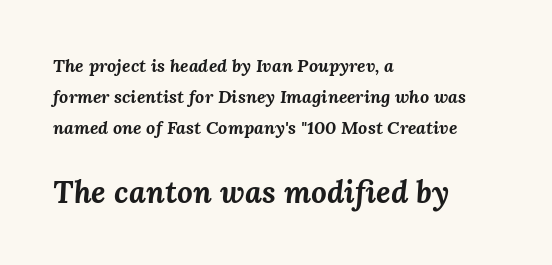
The image shows 31 px bold type, italic (leaning right); set left-aligned, line spacing 1.72x, normal letter spacing, not underlined; the second (bottom) block is 1.72x larger; medium stroke contrast and a medium x-height.
